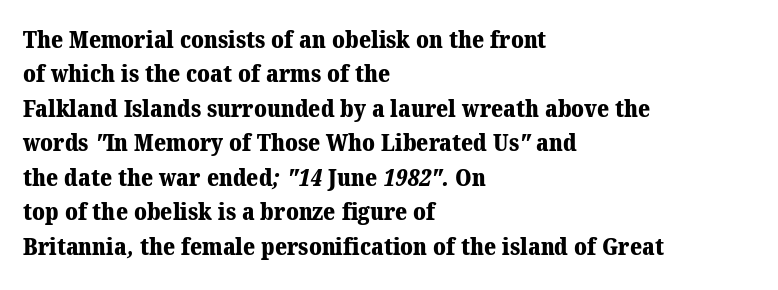
{"bold": "yes", "underline": "no", "align": "left", "line_spacing": "normal", "line_spacing_ratio": 1.5, "letter_spacing": "normal", "letter_spacing_em": 0.0, "glyph_px": 23}
